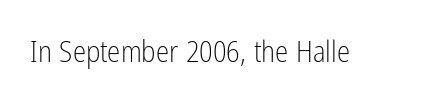
{"serif": "no", "italic": "no", "bold": "no", "weight": "light", "width": "condensed", "stroke_contrast": "low", "x_height": "medium", "monospaced": "no", "underline": "no", "letter_spacing": "normal", "letter_spacing_em": 0.0, "glyph_px": 30}
